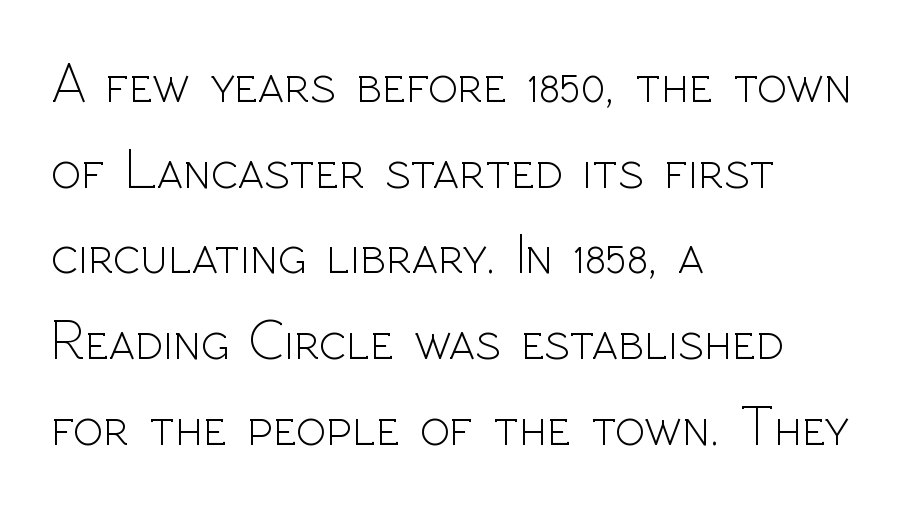
The face looks like a standard text weight, possibly lighter. Bare-footed words on every line. A typesetter would mark this as roman, not italic. This sample has the flowing, uneven cadence of proportional lettering.
